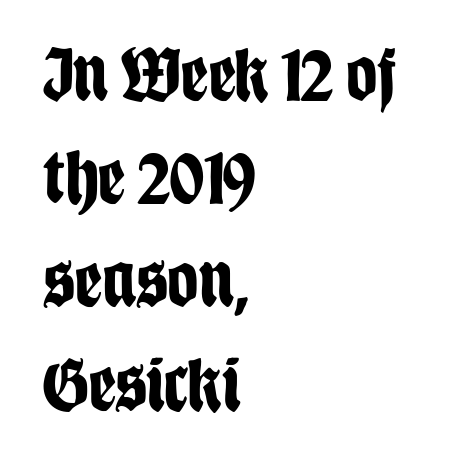
{"serif": "no", "italic": "no", "bold": "yes", "weight": "bold", "width": "condensed", "stroke_contrast": "low", "x_height": "large", "monospaced": "no", "underline": "no", "align": "left", "line_spacing": "normal", "line_spacing_ratio": 1.34, "letter_spacing": "normal", "letter_spacing_em": 0.0, "glyph_px": 77}
